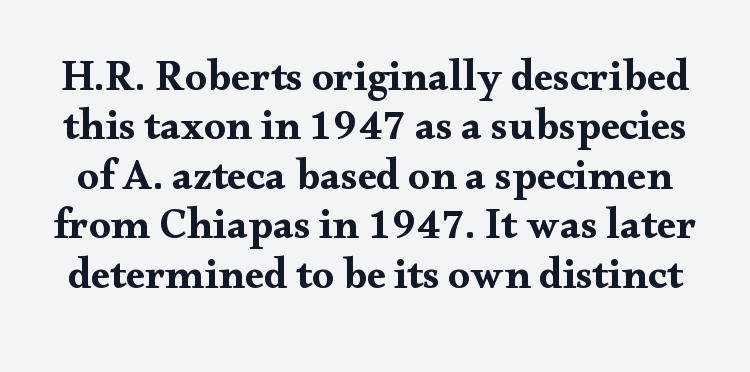
{"serif": "yes", "italic": "no", "bold": "yes", "weight": "bold", "width": "wide", "stroke_contrast": "medium", "x_height": "small", "monospaced": "no", "underline": "no", "line_spacing": "tight", "line_spacing_ratio": 1.15, "letter_spacing": "normal", "letter_spacing_em": 0.0, "glyph_px": 43}
